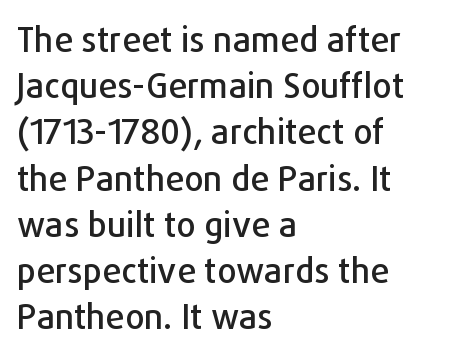
The image shows 34 px sans-serif type, upright; set left-aligned, normal line spacing (1.36x), normal letter spacing, not underlined; low stroke contrast and a medium x-height.
